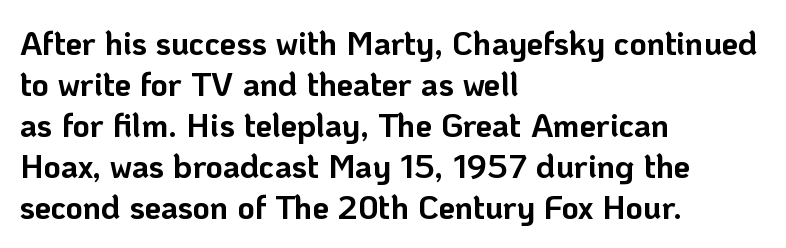
The image shows 33 px bold sans-serif type, upright; set left-aligned, line spacing 1.24x, normal letter spacing, not underlined; low stroke contrast and a medium x-height.
